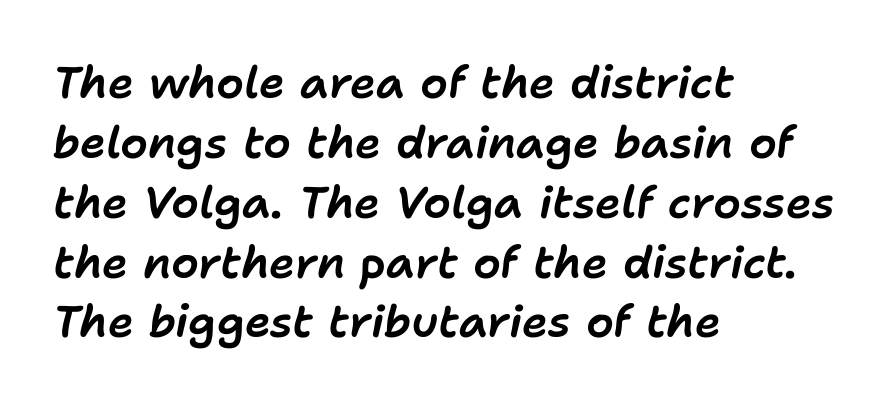
Q: Is the text italic (slanted)? A: Yes, it leans right by about 11 degrees.
Q: Is the text underlined? A: No.
Q: How is the paragraph aligned? A: Left-aligned.
Q: Is the spacing between letters normal or unusually wide? A: Normal.
Q: Is the spacing between lines tight, normal or loose? A: Normal.
Q: Width (condensed, normal, or wide)? A: Normal.
Q: Stroke contrast? A: Low.
Q: x-height? A: Medium.
Q: Monospaced? A: No.
